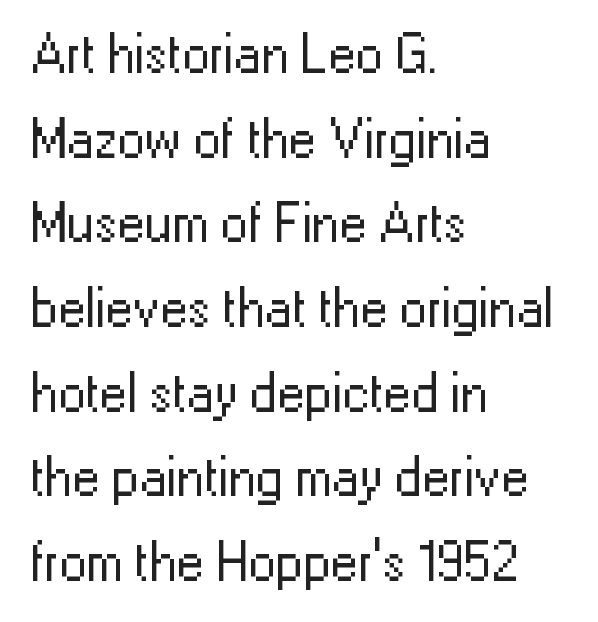
The image shows 55 px regular-weight sans-serif type, upright; set left-aligned, normal line spacing (1.54x), normal letter spacing, not underlined; low stroke contrast and a medium x-height.
